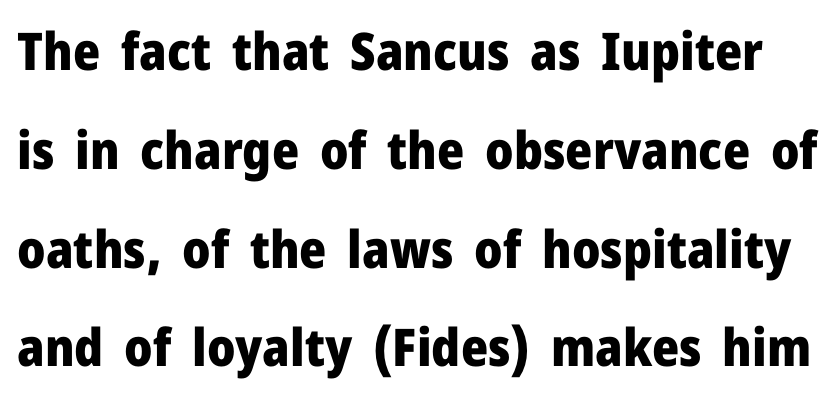
Q: Is the text bold? A: Yes.
Q: Is the text italic (slanted)? A: No, it is upright.
Q: Is the typeface a serif or a sans-serif typeface? A: Sans-serif.
Q: Is the text underlined? A: No.
Q: Is the spacing between letters normal or unusually wide? A: Normal.
Q: Is the spacing between lines tight, normal or loose? A: Loose.
Q: Width (condensed, normal, or wide)? A: Normal.
Q: Stroke contrast? A: Low.
Q: x-height? A: Medium.
Q: Monospaced? A: No.
